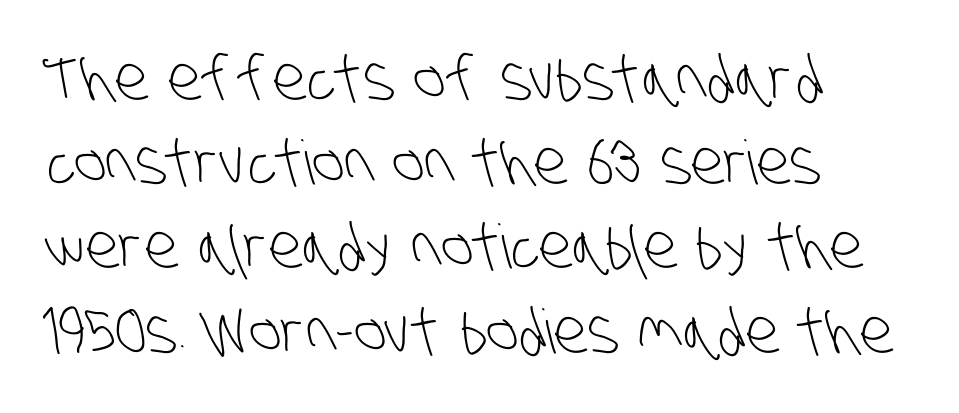
Rows of type keep a routine distance in the vertical direction. Note the varied advance widths — an 'i' is clearly narrower than an 'm'. The compositor pushed each line to the left boundary. The gap between lines stays unmarked. Unbolded letterforms with no extra heft.
